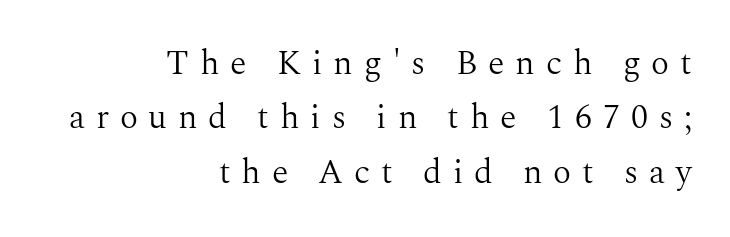
{"serif": "yes", "italic": "no", "bold": "no", "weight": "light", "width": "normal", "stroke_contrast": "medium", "x_height": "medium", "monospaced": "no", "underline": "no", "align": "right", "line_spacing": "normal", "line_spacing_ratio": 1.6, "letter_spacing": "wide", "letter_spacing_em": 0.32, "glyph_px": 34}
